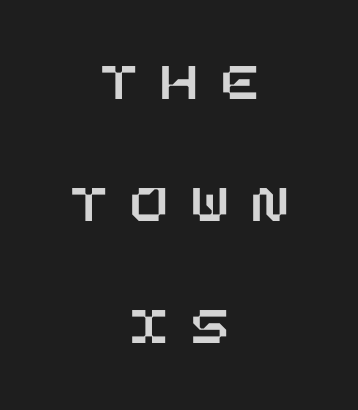
The image shows 55 px text type, upright; set centered, loose line spacing (2.22x), unusually wide letter spacing (+0.42 em), not underlined; low stroke contrast and a large x-height.
